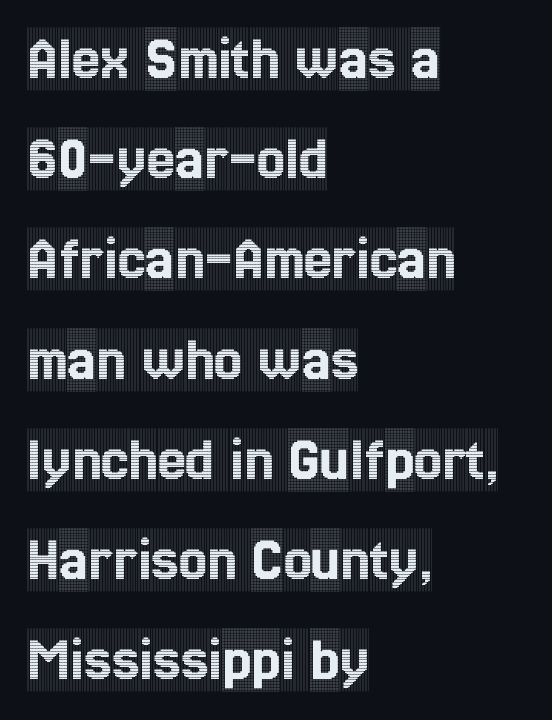
The image shows 63 px condensed serif type, upright; set left-aligned, normal line spacing (1.59x), normal letter spacing, not underlined; a large x-height.
